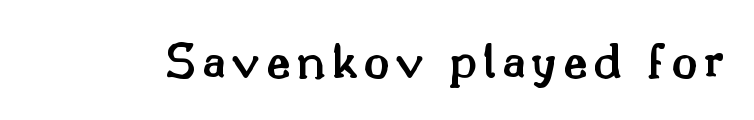
Q: Is the text bold? A: Semi-bold.
Q: Is the text italic (slanted)? A: No, it is upright.
Q: Is the typeface a serif or a sans-serif typeface? A: Serif.
Q: Is the text underlined? A: No.
Q: Width (condensed, normal, or wide)? A: Normal.
Q: Stroke contrast? A: Medium.
Q: x-height? A: Small.
Q: Monospaced? A: No.
